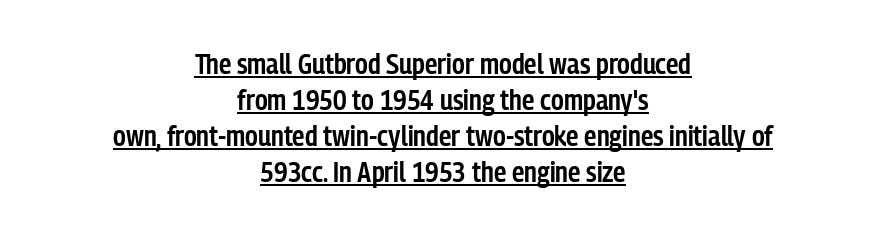
Q: Is the text bold? A: Semi-bold.
Q: Is the text italic (slanted)? A: No, it is upright.
Q: Is the typeface a serif or a sans-serif typeface? A: Sans-serif.
Q: Is the text underlined? A: Yes.
Q: How is the paragraph aligned? A: Centered.
Q: Is the spacing between letters normal or unusually wide? A: Normal.
Q: Is the spacing between lines tight, normal or loose? A: Normal.
Q: Width (condensed, normal, or wide)? A: Condensed.
Q: Stroke contrast? A: Low.
Q: x-height? A: Medium.
Q: Monospaced? A: No.
